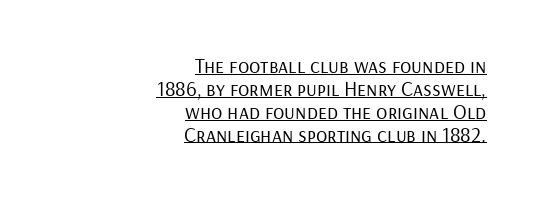
{"italic": "no", "bold": "no", "underline": "yes", "align": "right", "line_spacing": "tight", "line_spacing_ratio": 1.09, "letter_spacing": "normal", "letter_spacing_em": 0.0, "glyph_px": 21}
